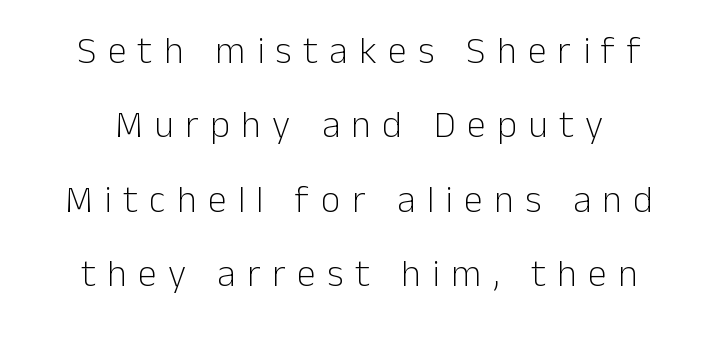
{"serif": "no", "italic": "no", "bold": "no", "weight": "light", "width": "normal", "stroke_contrast": "low", "x_height": "medium", "monospaced": "no", "underline": "no", "align": "center", "line_spacing": "loose", "line_spacing_ratio": 1.96, "letter_spacing": "wide", "letter_spacing_em": 0.3, "glyph_px": 38}
